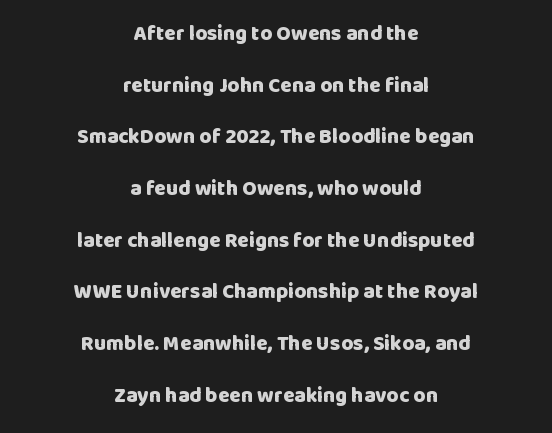
The letterforms sit shoulder to shoulder at normal distance. Widely set lines give the paragraph a tall, airy silhouette. Compared with an ordinary text face, these strokes are far heavier — a full bold. The space directly below the letters is spotless.
